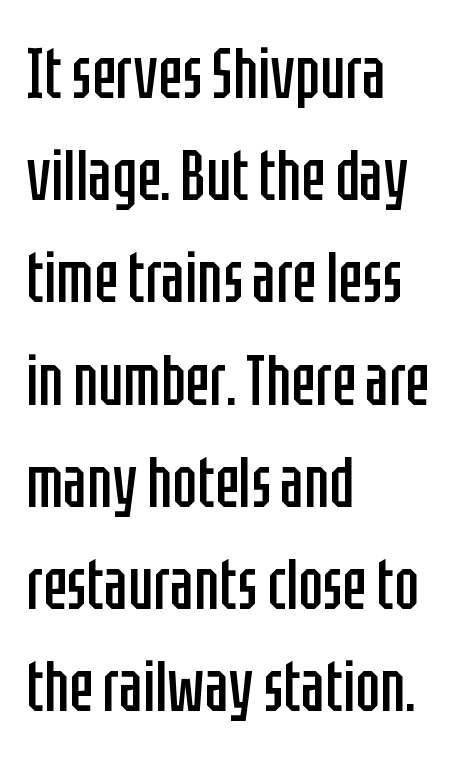
The image shows 72 px regular-weight, condensed sans-serif type, upright; set left-aligned, normal line spacing (1.42x), normal letter spacing, not underlined; low stroke contrast and a large x-height.
